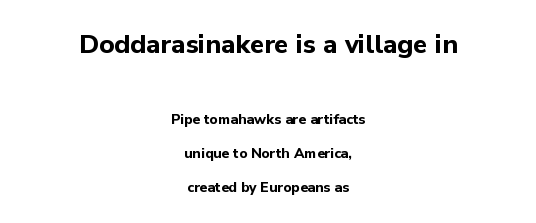
{"italic": "no", "bold": "yes", "underline": "no", "align": "center", "line_spacing": "loose", "line_spacing_ratio": 2.41, "letter_spacing": "normal", "letter_spacing_em": 0.0, "larger_block": "first", "size_ratio": 1.86, "glyph_px": 26}
